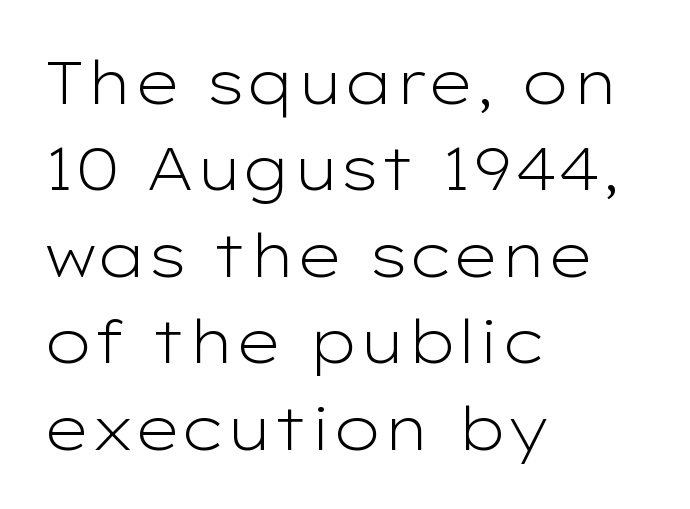
The image shows 60 px light, wide sans-serif type, upright; set left-aligned, normal line spacing (1.44x), normal letter spacing, not underlined; low stroke contrast and a medium x-height.
